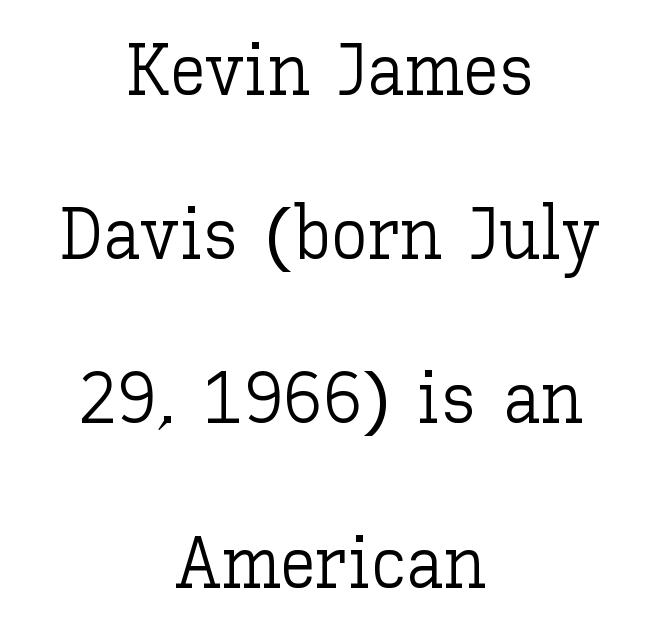
The typography opts for an upright posture over an oblique one. Spacing verdict: proportional, widths tailored to each character. The line-height multiplier appears high, well above default. The baseline area is clear. Reading down the block, each line starts at a different indent, mirrored at its end. The letterforms sit shoulder to shoulder at normal distance.
